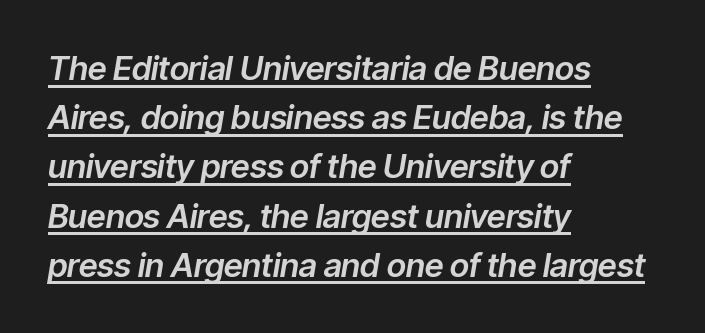
Observe the lean: these are italic letterforms. Alignment: flush left. Caption: lettering with a line underneath. Default kerning and tracking; the words read as compact shapes. Note the varied advance widths — an 'i' is clearly narrower than an 'm'. If you measured baseline to baseline, you'd find a middling distance.
